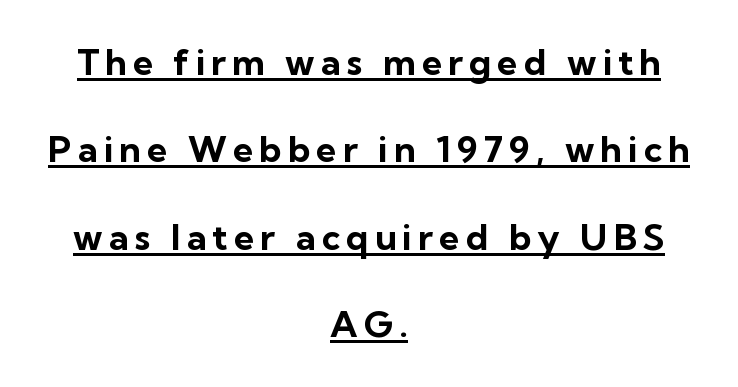
The image shows 36 px bold sans-serif type, upright; set centered, loose line spacing (2.43x), underlined; low stroke contrast and a medium x-height.
